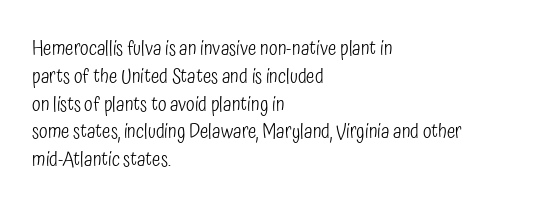
{"italic": "no", "bold": "no", "underline": "no", "align": "left", "line_spacing": "normal", "line_spacing_ratio": 1.39, "letter_spacing": "normal", "letter_spacing_em": 0.0, "glyph_px": 20}
